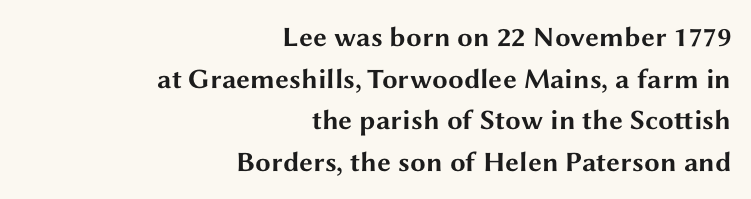
Q: Is the text bold? A: Yes.
Q: Is the text italic (slanted)? A: No, it is upright.
Q: Is the typeface a serif or a sans-serif typeface? A: Sans-serif.
Q: Is the text underlined? A: No.
Q: How is the paragraph aligned? A: Right-aligned.
Q: Is the spacing between letters normal or unusually wide? A: Normal.
Q: Is the spacing between lines tight, normal or loose? A: Normal.
Q: Width (condensed, normal, or wide)? A: Wide.
Q: Stroke contrast? A: Medium.
Q: x-height? A: Medium.
Q: Monospaced? A: No.
